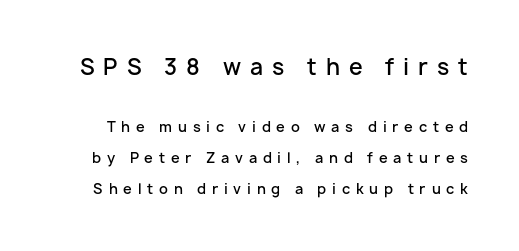
Vertically, the passage feels expansive, rows floating well apart. Two sizes are in play, and the larger belongs to the first block. The area under the type is left untouched. Upright lettering throughout. These words are printed semibold, heavier than regular yet not bold.
